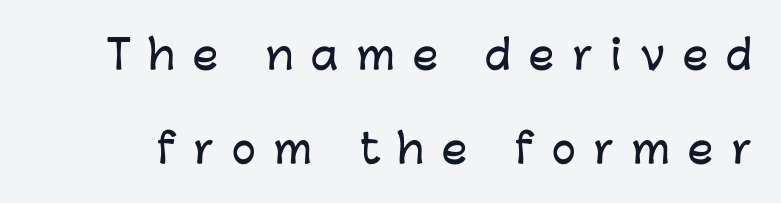
The passage shown is typed in a proportional face where columns would drift. This is sans-serif lettering, the kind often seen on screens and signage. Honestly, there is no underline to notice here at all. The letters are spread apart with noticeably loose tracking. If you drew a line through each stem, it would be perfectly vertical. Successive baselines arrive slowly, with a big drop between each.
